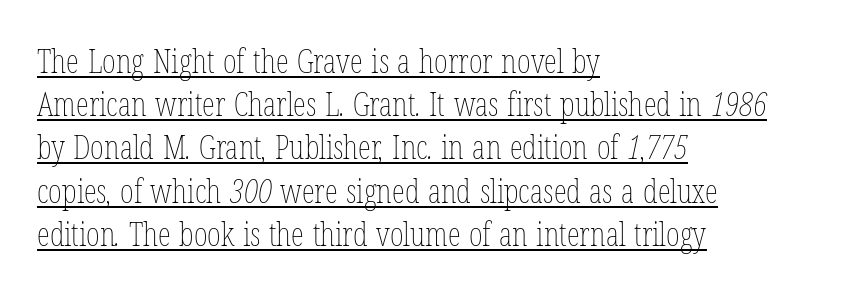
{"bold": "no", "weight": "thin", "width": "condensed", "stroke_contrast": "low", "x_height": "medium", "monospaced": "no", "underline": "yes", "align": "left", "line_spacing": "normal", "line_spacing_ratio": 1.31, "letter_spacing": "normal", "letter_spacing_em": 0.0, "glyph_px": 33}
